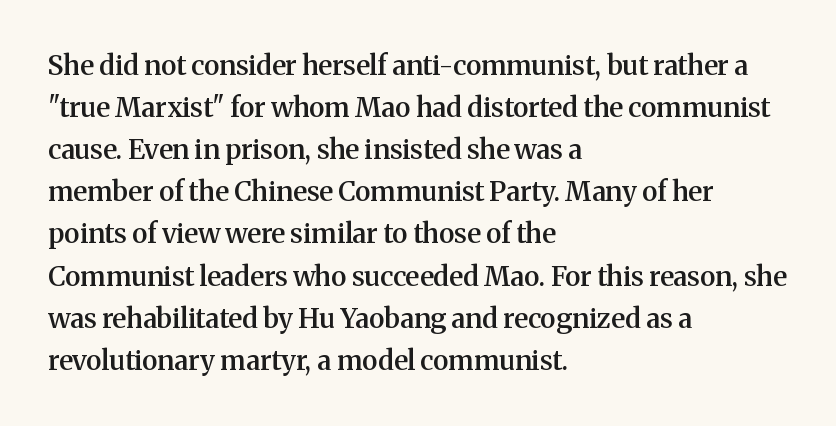
{"italic": "no", "bold": "semi", "underline": "no", "align": "left", "line_spacing": "normal", "line_spacing_ratio": 1.56, "letter_spacing": "normal", "letter_spacing_em": 0.0, "glyph_px": 27}
